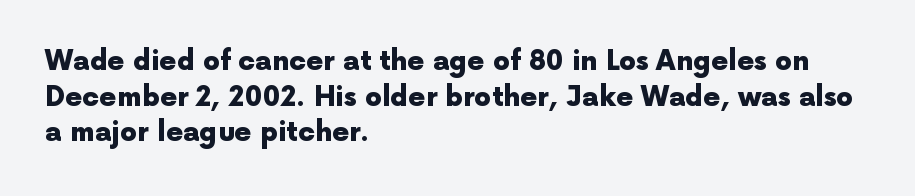
The image shows 27 px bold type, upright; set left-aligned, normal line spacing (1.32x), normal letter spacing, not underlined.
